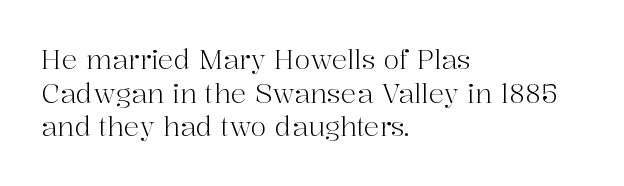
The image shows 26 px text type, upright; set left-aligned, normal line spacing (1.29x), normal letter spacing, not underlined.
